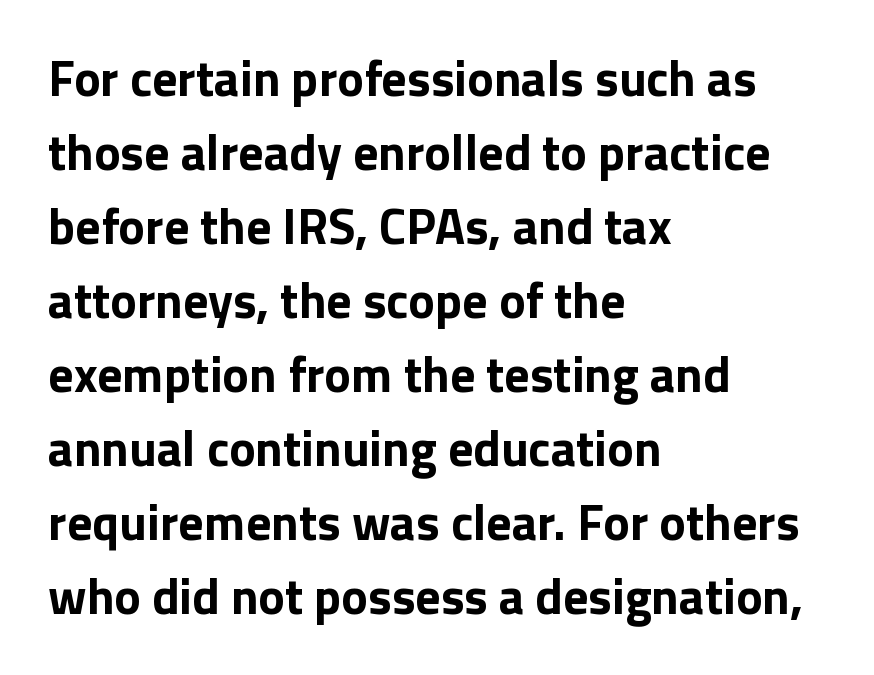
Has an underline been added? It has not. Serifs: no, the terminals of the letterforms are clean. A dark, heavy texture on the line: the type is bold. There is no visible air inserted between adjacent glyphs.
